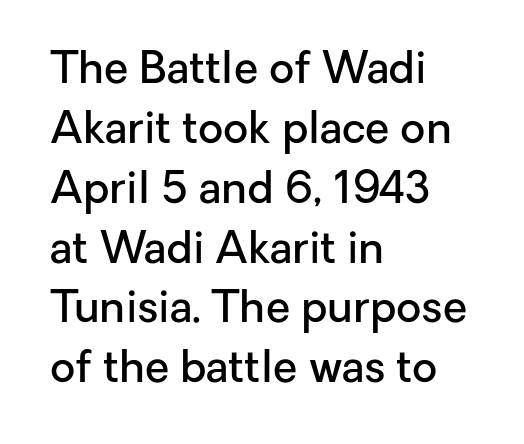
The compositor pushed each line to the left boundary. A clean baseline with only descenders dipping below it. Varying glyph widths throughout — classic text-font behaviour. Slightly chunky letters — semibold, I'd say, not full bold. Tall strokes in this sample are plumb rather than angled. What kind of face is this? One without serifs — a sans.
